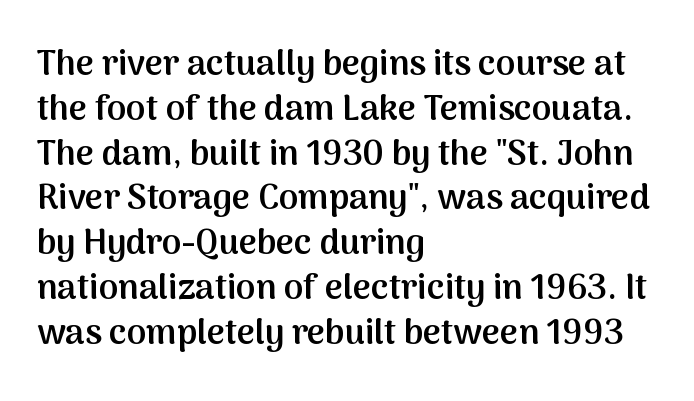
Q: Is the text bold? A: Semi-bold.
Q: Is the text italic (slanted)? A: No, it is upright.
Q: Is the typeface a serif or a sans-serif typeface? A: Sans-serif.
Q: Is the text underlined? A: No.
Q: How is the paragraph aligned? A: Left-aligned.
Q: Is the spacing between letters normal or unusually wide? A: Normal.
Q: Is the spacing between lines tight, normal or loose? A: Normal.
Q: Width (condensed, normal, or wide)? A: Normal.
Q: Stroke contrast? A: Medium.
Q: x-height? A: Medium.
Q: Monospaced? A: No.
